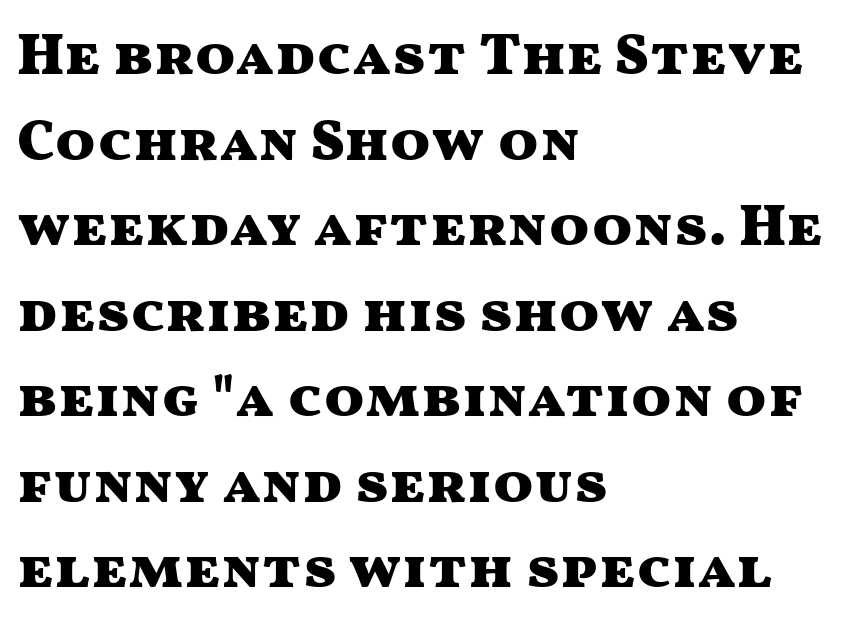
Q: Is the text bold? A: Yes.
Q: Is the text italic (slanted)? A: No, it is upright.
Q: Is the typeface a serif or a sans-serif typeface? A: Sans-serif.
Q: Is the text underlined? A: No.
Q: How is the paragraph aligned? A: Left-aligned.
Q: Is the spacing between letters normal or unusually wide? A: Normal.
Q: Is the spacing between lines tight, normal or loose? A: Normal.
Q: Width (condensed, normal, or wide)? A: Wide.
Q: Stroke contrast? A: Medium.
Q: x-height? A: Medium.
Q: Monospaced? A: No.
